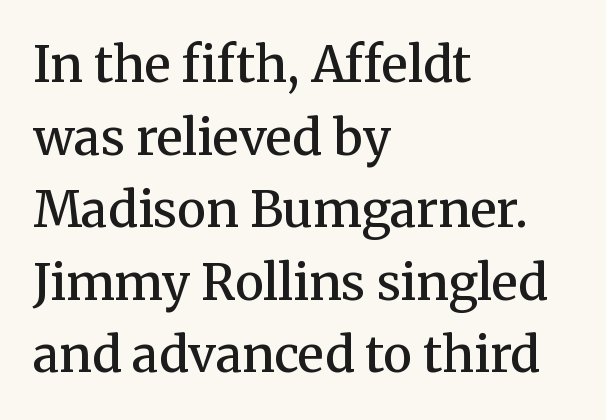
Q: Is the text bold? A: Semi-bold.
Q: Is the text italic (slanted)? A: No, it is upright.
Q: Is the typeface a serif or a sans-serif typeface? A: Serif.
Q: Is the text underlined? A: No.
Q: How is the paragraph aligned? A: Left-aligned.
Q: Is the spacing between letters normal or unusually wide? A: Normal.
Q: Is the spacing between lines tight, normal or loose? A: Normal.
Q: Width (condensed, normal, or wide)? A: Normal.
Q: Stroke contrast? A: Medium.
Q: x-height? A: Medium.
Q: Monospaced? A: No.
